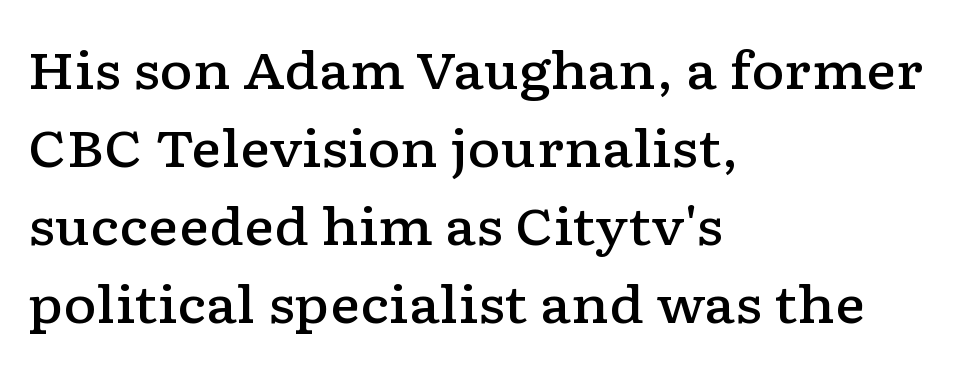
Q: Is the text bold? A: Semi-bold.
Q: Is the text italic (slanted)? A: No, it is upright.
Q: Is the typeface a serif or a sans-serif typeface? A: Serif.
Q: Is the text underlined? A: No.
Q: How is the paragraph aligned? A: Left-aligned.
Q: Is the spacing between letters normal or unusually wide? A: Normal.
Q: Is the spacing between lines tight, normal or loose? A: Normal.
Q: Width (condensed, normal, or wide)? A: Wide.
Q: Stroke contrast? A: Low.
Q: x-height? A: Medium.
Q: Monospaced? A: No.
